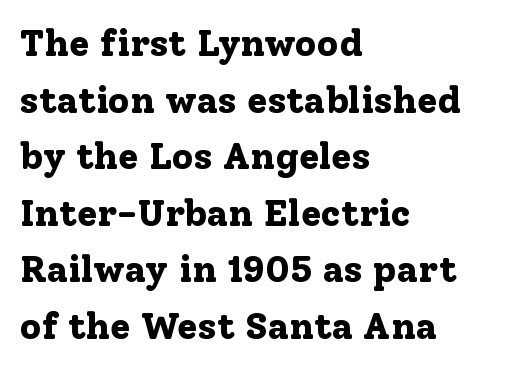
The image shows 37 px bold serif type, upright; set left-aligned, normal line spacing (1.53x), normal letter spacing, not underlined; low stroke contrast and a medium x-height.
